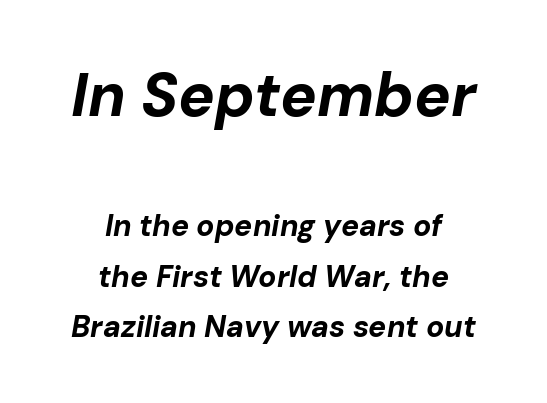
Q: Is the text bold? A: Yes.
Q: Is the text italic (slanted)? A: Yes, it leans right by about 10 degrees.
Q: Is the text underlined? A: No.
Q: How is the paragraph aligned? A: Centered.
Q: Is the spacing between letters normal or unusually wide? A: Normal.
Q: Is the spacing between lines tight, normal or loose? A: Normal.
Q: Which block of text is set in a larger size, the first (top) or the second (bottom)? A: The first (top) one.
Q: Width (condensed, normal, or wide)? A: Normal.
Q: Stroke contrast? A: Low.
Q: x-height? A: Medium.
Q: Monospaced? A: No.
